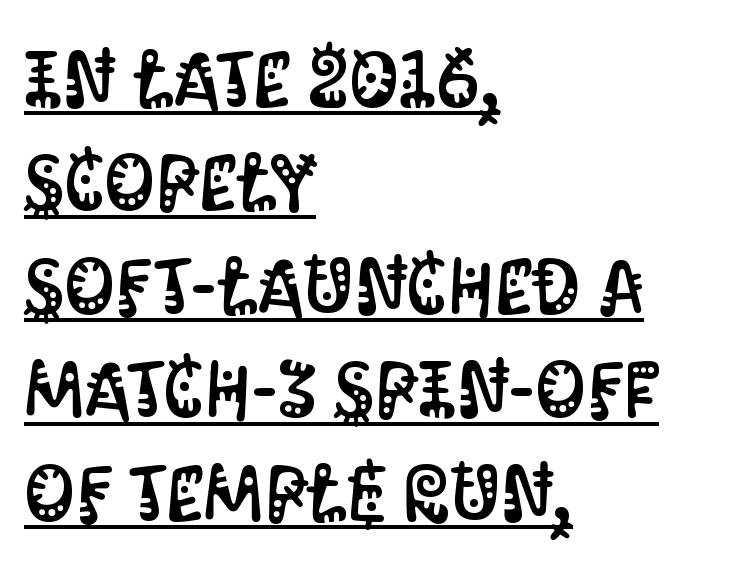
The image shows 79 px condensed sans-serif type, upright; set left-aligned, normal line spacing (1.31x), normal letter spacing, underlined; medium stroke contrast and a large x-height.
